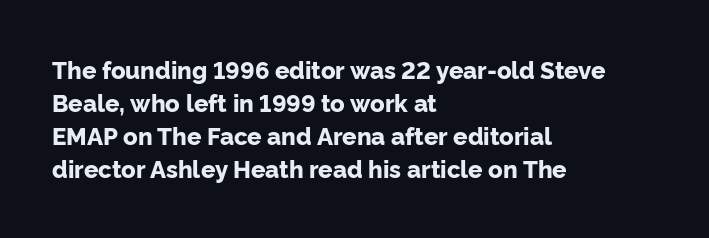
{"italic": "no", "bold": "yes", "underline": "no", "align": "left", "line_spacing": "normal", "line_spacing_ratio": 1.38, "letter_spacing": "normal", "letter_spacing_em": 0.0, "glyph_px": 24}
